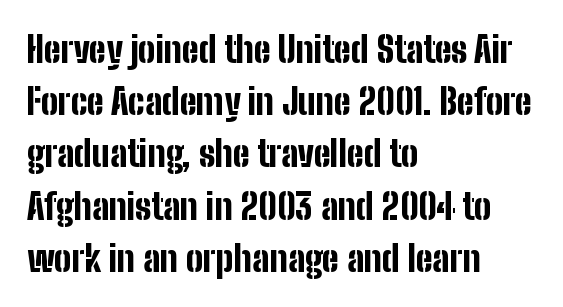
{"serif": "no", "italic": "no", "bold": "yes", "weight": "bold", "width": "condensed", "stroke_contrast": "low", "x_height": "medium", "monospaced": "no", "underline": "no", "align": "left", "line_spacing": "normal", "line_spacing_ratio": 1.45, "letter_spacing": "normal", "letter_spacing_em": 0.0, "glyph_px": 36}
